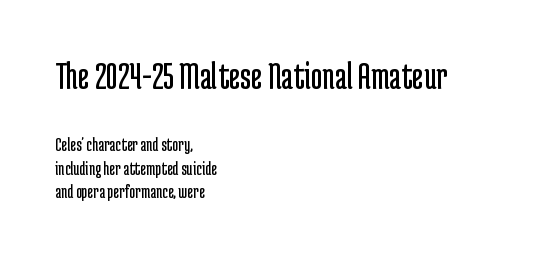
{"serif": "no", "italic": "no", "bold": "no", "weight": "regular", "width": "condensed", "stroke_contrast": "low", "x_height": "medium", "monospaced": "no", "underline": "no", "align": "left", "line_spacing_ratio": 1.18, "letter_spacing": "normal", "letter_spacing_em": 0.0, "larger_block": "first", "size_ratio": 2.0, "glyph_px": 40}
